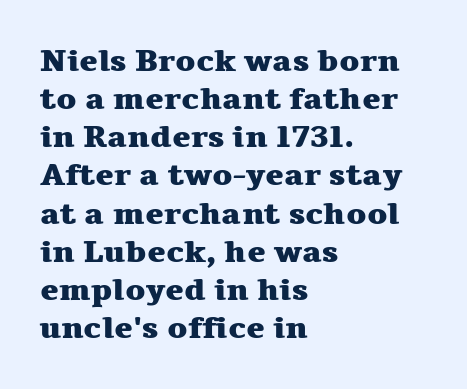
{"serif": "yes", "italic": "no", "bold": "yes", "weight": "heavy", "width": "wide", "stroke_contrast": "medium", "x_height": "medium", "monospaced": "no", "underline": "no", "align": "left", "line_spacing_ratio": 1.23, "letter_spacing": "normal", "letter_spacing_em": 0.0, "glyph_px": 31}
